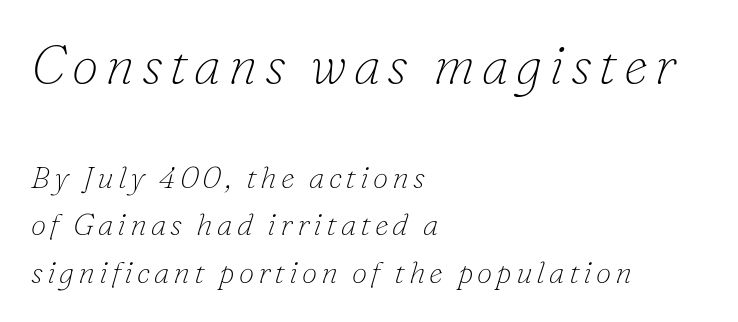
Q: Is the text bold? A: No.
Q: Is the text italic (slanted)? A: Yes, it leans right by about 16 degrees.
Q: Is the typeface a serif or a sans-serif typeface? A: Serif.
Q: Is the text underlined? A: No.
Q: How is the paragraph aligned? A: Left-aligned.
Q: Is the spacing between lines tight, normal or loose? A: Normal.
Q: Which block of text is set in a larger size, the first (top) or the second (bottom)? A: The first (top) one.
Q: Width (condensed, normal, or wide)? A: Normal.
Q: Stroke contrast? A: Low.
Q: x-height? A: Small.
Q: Monospaced? A: No.
